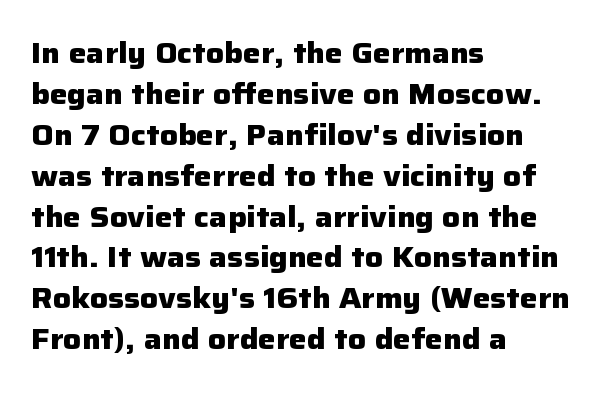
Q: Is the text bold? A: Yes.
Q: Is the text italic (slanted)? A: No, it is upright.
Q: Is the typeface a serif or a sans-serif typeface? A: Sans-serif.
Q: Is the text underlined? A: No.
Q: How is the paragraph aligned? A: Left-aligned.
Q: Is the spacing between letters normal or unusually wide? A: Normal.
Q: Is the spacing between lines tight, normal or loose? A: Normal.
Q: Width (condensed, normal, or wide)? A: Normal.
Q: Stroke contrast? A: Low.
Q: x-height? A: Medium.
Q: Monospaced? A: No.
